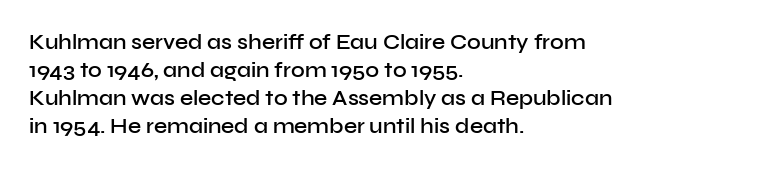
The image shows 21 px text type, upright; set left-aligned, normal line spacing (1.34x), normal letter spacing, not underlined.
